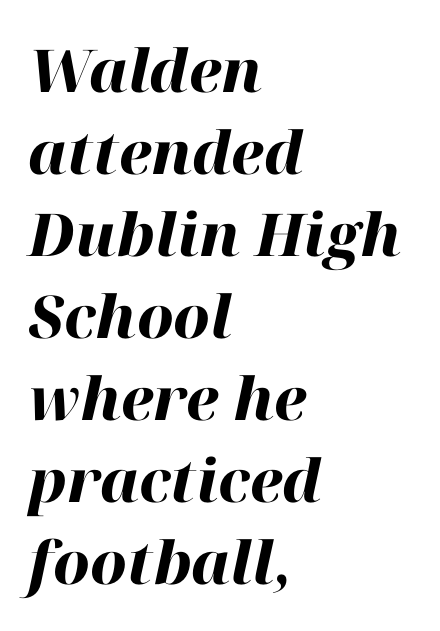
{"italic": "yes", "lean": "right", "slant_degrees": 12, "bold": "yes", "weight": "heavy", "width": "normal", "stroke_contrast": "high", "x_height": "medium", "monospaced": "no", "underline": "no", "align": "left", "line_spacing": "normal", "line_spacing_ratio": 1.39, "letter_spacing": "normal", "letter_spacing_em": 0.0, "glyph_px": 59}
